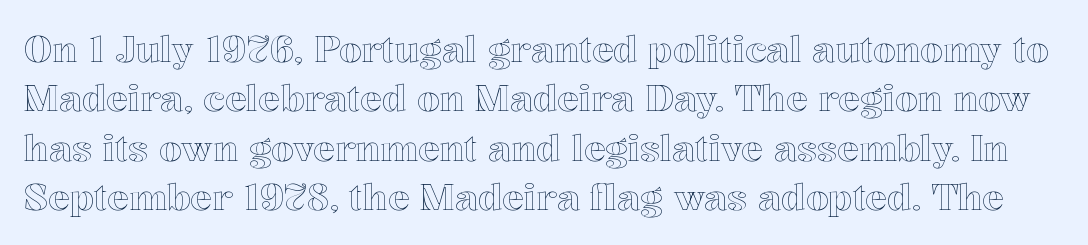
Q: Is the text italic (slanted)? A: No, it is upright.
Q: Is the text underlined? A: No.
Q: Is the spacing between letters normal or unusually wide? A: Normal.
Q: Is the spacing between lines tight, normal or loose? A: Normal.
Q: Width (condensed, normal, or wide)? A: Normal.
Q: x-height? A: Medium.
Q: Monospaced? A: No.
